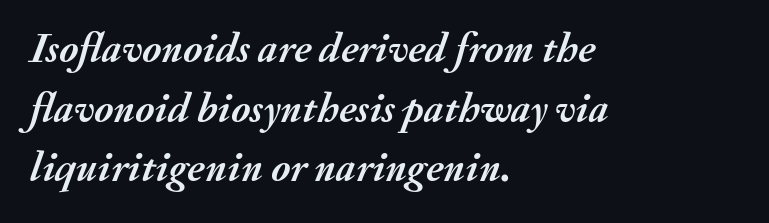
Q: Is the text bold? A: Yes.
Q: Is the text italic (slanted)? A: Yes, it leans right by about 20 degrees.
Q: Is the text underlined? A: No.
Q: How is the paragraph aligned? A: Left-aligned.
Q: Is the spacing between letters normal or unusually wide? A: Normal.
Q: Is the spacing between lines tight, normal or loose? A: Normal.
Q: Width (condensed, normal, or wide)? A: Normal.
Q: Stroke contrast? A: Medium.
Q: x-height? A: Small.
Q: Monospaced? A: No.
